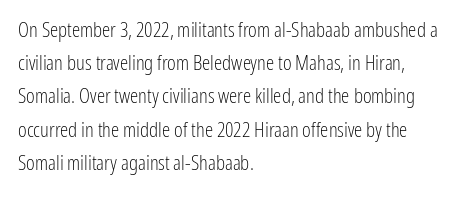
The image shows 21 px text type, upright; set left-aligned, normal line spacing (1.58x), normal letter spacing, not underlined.
